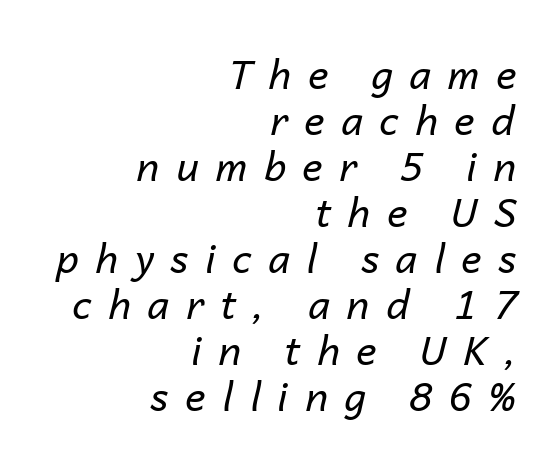
Q: Is the text bold? A: No.
Q: Is the text italic (slanted)? A: Yes, it leans right by about 14 degrees.
Q: Is the text underlined? A: No.
Q: How is the paragraph aligned? A: Right-aligned.
Q: Is the spacing between letters normal or unusually wide? A: Unusually wide.
Q: Width (condensed, normal, or wide)? A: Normal.
Q: Stroke contrast? A: Low.
Q: x-height? A: Medium.
Q: Monospaced? A: No.
